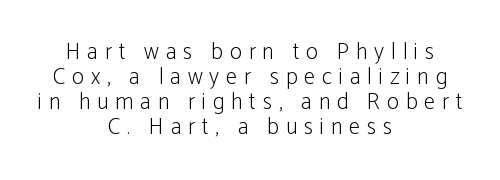
{"italic": "no", "bold": "no", "underline": "no", "align": "center", "line_spacing": "tight", "line_spacing_ratio": 1.08, "letter_spacing": "wide", "letter_spacing_em": 0.29, "glyph_px": 23}
